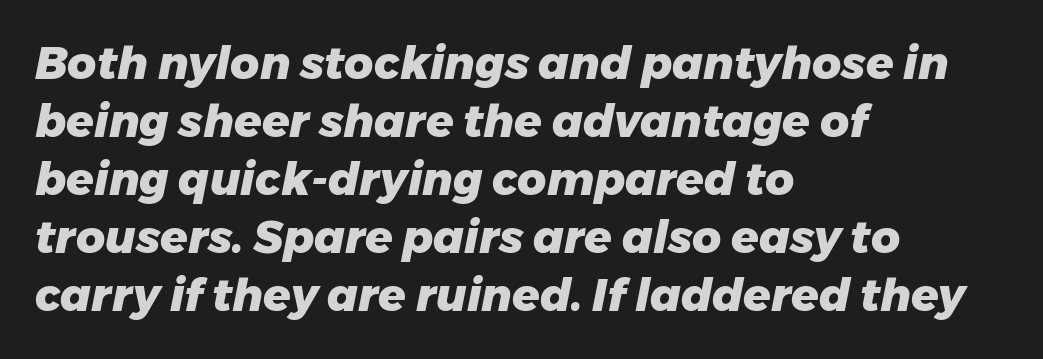
The image shows 45 px heavy type, italic (leaning right); set left-aligned, normal line spacing (1.29x), normal letter spacing, not underlined; low stroke contrast and a medium x-height.
